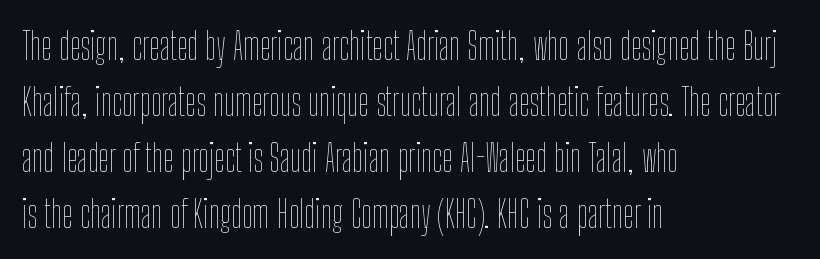
The image shows 38 px thin, condensed type, upright; set left-aligned, normal line spacing (1.47x), normal letter spacing, not underlined; low stroke contrast and a medium x-height.
